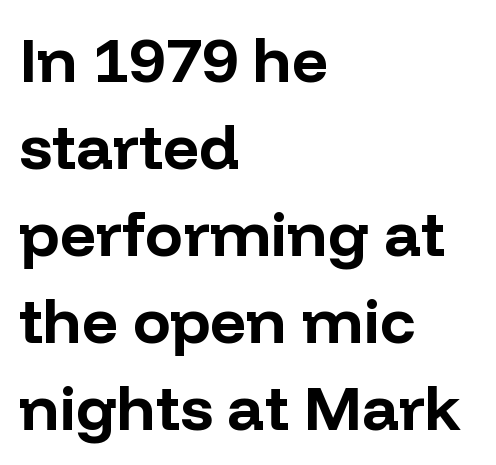
These lines were composed using upright roman letters. The designer went with a sans here, leaving each stem footless. Compared with typical paragraphs, the rows here are spaced about the same. You'd pick this weight for a headline — it's a proper bold. Each word holds together tightly as a unit, with standard inter-letter gaps.
